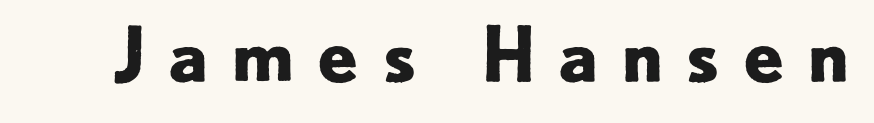
The horizontal fit of the characters is loose and conspicuously gappy. Note the varied advance widths — an 'i' is clearly narrower than an 'm'. These lines carry a lot of weight — the face is fully bold. Underlining? Definitely not there.
